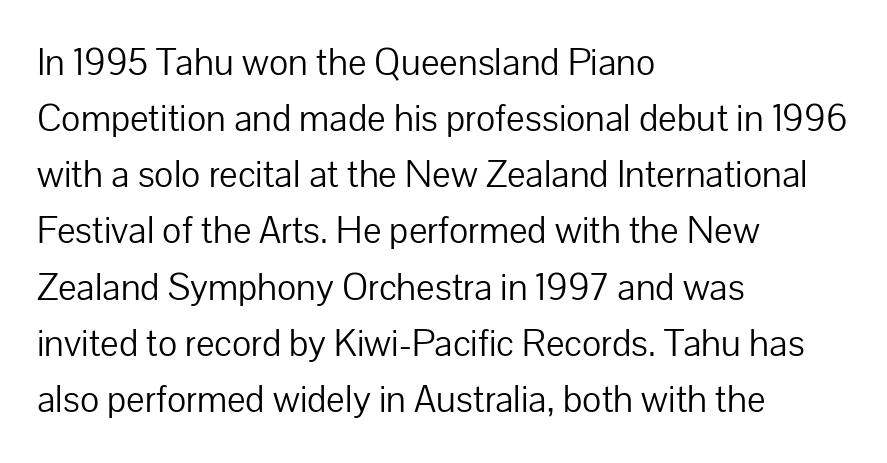
The cut favours lightness, reaching ordinary text weight at its darkest. Rendered with straight, roman letterforms. Compared with typical body copy, the letter spacing here is the same. Baseline-to-baseline distance is the conventional proportion of letter height. Teacher's note: observe the even left margin — that is flush-left alignment. A typesetter would call this proportional, since set widths differ per character.
